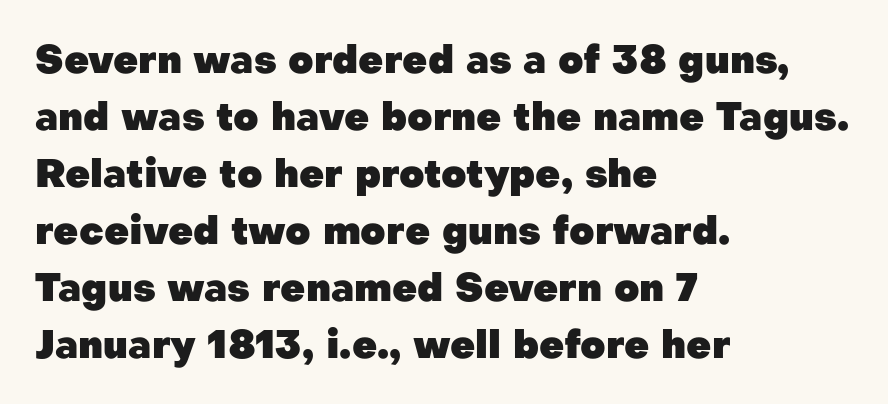
The image shows 39 px heavy sans-serif type, upright; set left-aligned, normal line spacing (1.46x), normal letter spacing, not underlined; low stroke contrast and a medium x-height.
